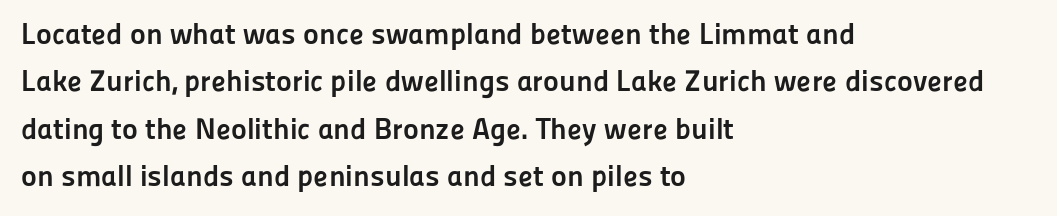
Unlike italic type, these characters show no tilt at all. Beneath every word, the page is bare. Check where the strokes stop: nothing finishes them off — pure sans. Compared with a centered layout, this one pins lines to the left instead. The rendering uses a bold face; every stroke is thick and dark. Spacing between characters is what you'd get straight out of the box.
